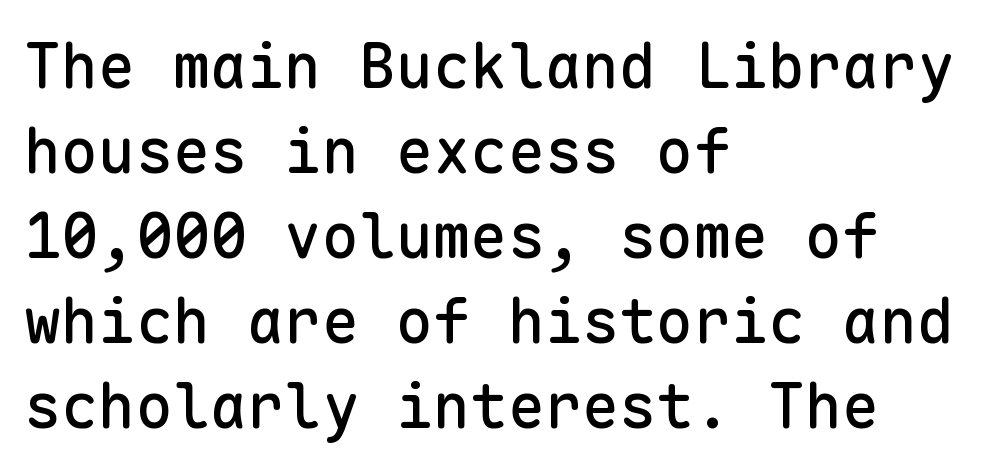
{"serif": "no", "italic": "no", "width": "normal", "stroke_contrast": "low", "x_height": "medium", "monospaced": "yes", "underline": "no", "align": "left", "line_spacing": "normal", "line_spacing_ratio": 1.37, "letter_spacing": "normal", "letter_spacing_em": 0.0, "glyph_px": 62}
